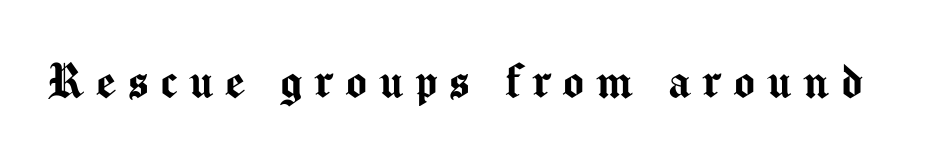
Q: Is the text italic (slanted)? A: No, it is upright.
Q: Is the typeface a serif or a sans-serif typeface? A: Sans-serif.
Q: Is the text underlined? A: No.
Q: Is the spacing between letters normal or unusually wide? A: Unusually wide.
Q: Width (condensed, normal, or wide)? A: Normal.
Q: Stroke contrast? A: Medium.
Q: x-height? A: Medium.
Q: Monospaced? A: No.
